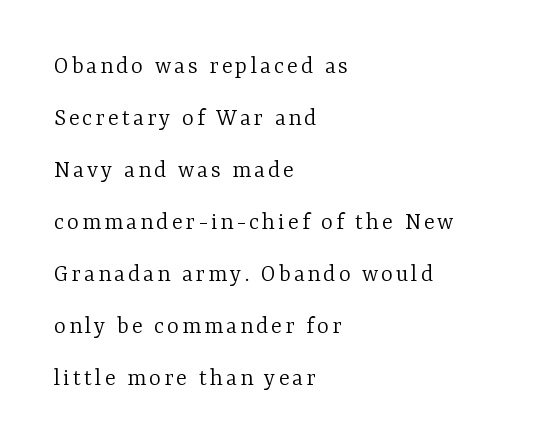
The ragged edge is on the right, which tells us the setting is flush left. Nope, not italic — everything's standing straight. The rendering uses a large line-height, opening up the rows. The space beneath each line is pristine and unruled. No letter is thick-stroked: the sample isn't bold.
